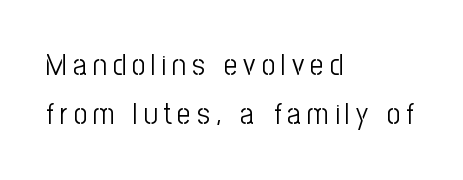
{"serif": "no", "italic": "no", "bold": "no", "weight": "light", "width": "condensed", "stroke_contrast": "low", "x_height": "medium", "monospaced": "no", "underline": "no", "align": "left", "line_spacing": "normal", "line_spacing_ratio": 1.62, "letter_spacing": "wide", "letter_spacing_em": 0.2, "glyph_px": 30}
